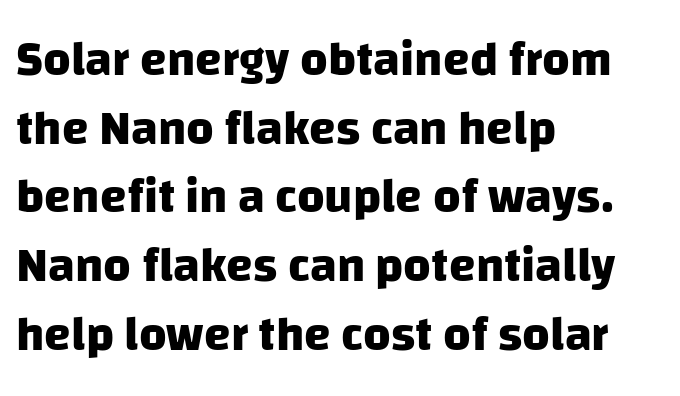
{"serif": "no", "bold": "yes", "weight": "heavy", "width": "normal", "stroke_contrast": "low", "x_height": "large", "monospaced": "no", "underline": "no", "align": "left", "line_spacing": "normal", "line_spacing_ratio": 1.43, "letter_spacing": "normal", "letter_spacing_em": 0.0, "glyph_px": 48}
